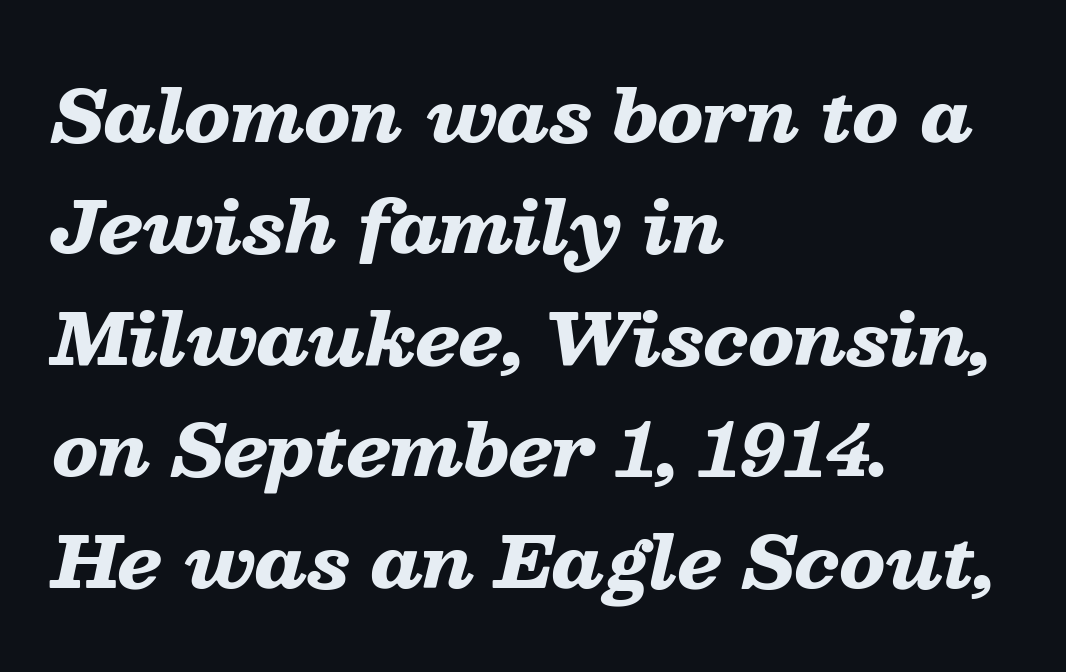
Q: Is the text bold? A: Yes.
Q: Is the text italic (slanted)? A: Yes, it leans right by about 13 degrees.
Q: Is the text underlined? A: No.
Q: How is the paragraph aligned? A: Left-aligned.
Q: Is the spacing between letters normal or unusually wide? A: Normal.
Q: Is the spacing between lines tight, normal or loose? A: Normal.
Q: Width (condensed, normal, or wide)? A: Wide.
Q: Stroke contrast? A: Low.
Q: x-height? A: Medium.
Q: Monospaced? A: No.
